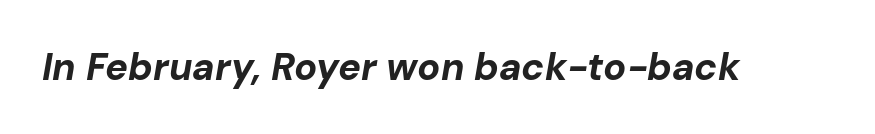
The image shows 38 px bold type, italic (leaning right); set normal letter spacing, not underlined; low stroke contrast and a medium x-height.
